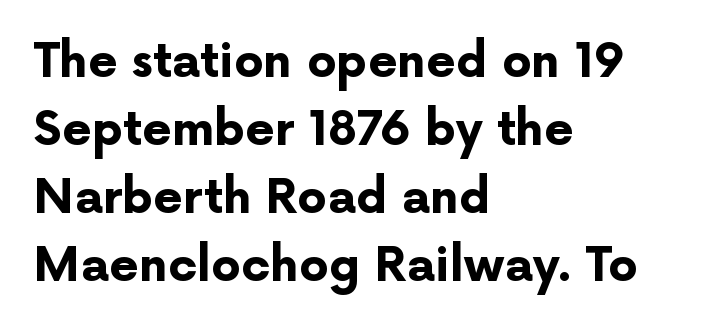
Descender tails drop into unmarked territory. What weight is shown? A full bold with thick strokes. The letters advance in unequal steps, a hallmark of proportional type. Is there much room between lines? A standard amount, neither cramped nor airy. In CSS terms this would be text-align: left. Here the glyphs are tracked normally, forming tight word shapes.
